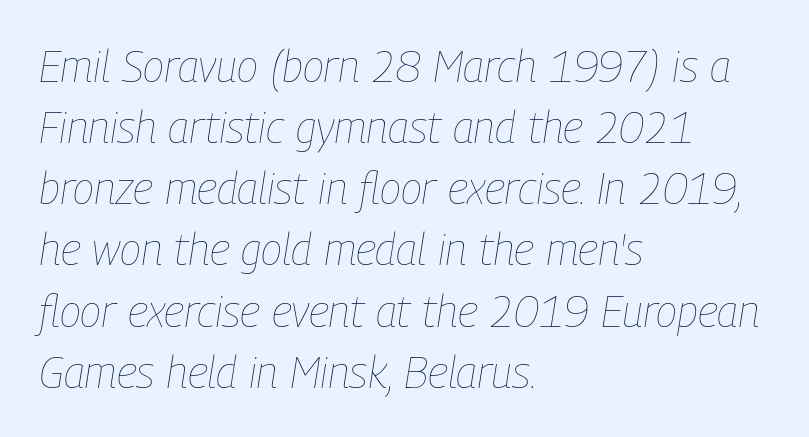
Q: Is the text bold? A: No.
Q: Is the text italic (slanted)? A: Yes, it leans right by about 9 degrees.
Q: Is the text underlined? A: No.
Q: How is the paragraph aligned? A: Left-aligned.
Q: Is the spacing between letters normal or unusually wide? A: Normal.
Q: Is the spacing between lines tight, normal or loose? A: Normal.
Q: Width (condensed, normal, or wide)? A: Condensed.
Q: Stroke contrast? A: Low.
Q: x-height? A: Medium.
Q: Monospaced? A: No.
